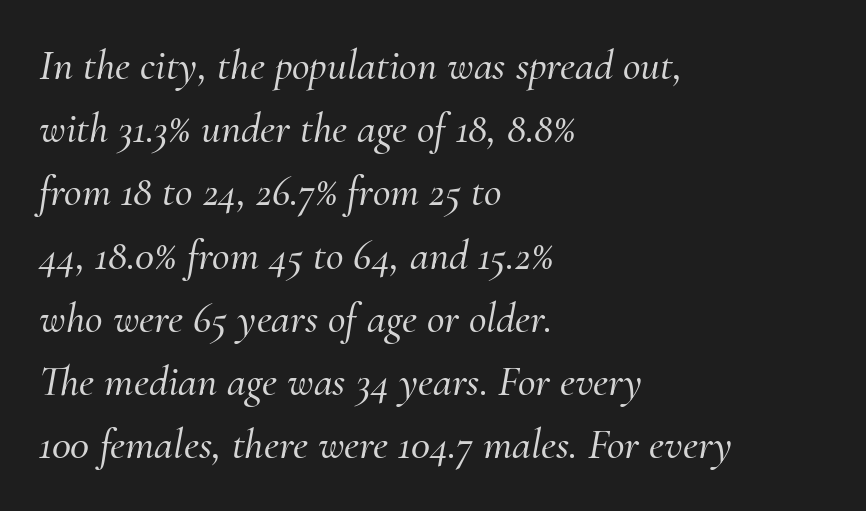
{"serif": "yes", "italic": "yes", "lean": "right", "slant_degrees": 10, "width": "normal", "stroke_contrast": "medium", "x_height": "small", "monospaced": "no", "underline": "no", "align": "left", "line_spacing": "normal", "line_spacing_ratio": 1.47, "letter_spacing": "normal", "letter_spacing_em": 0.0, "glyph_px": 43}
